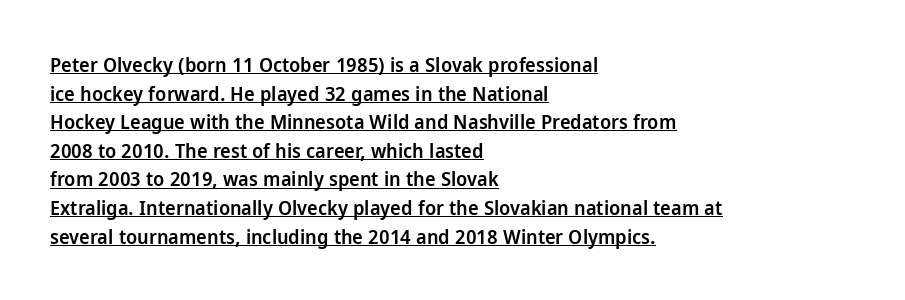
Q: Is the text bold? A: Semi-bold.
Q: Is the text italic (slanted)? A: No, it is upright.
Q: Is the text underlined? A: Yes.
Q: How is the paragraph aligned? A: Left-aligned.
Q: Is the spacing between letters normal or unusually wide? A: Normal.
Q: Is the spacing between lines tight, normal or loose? A: Normal.
